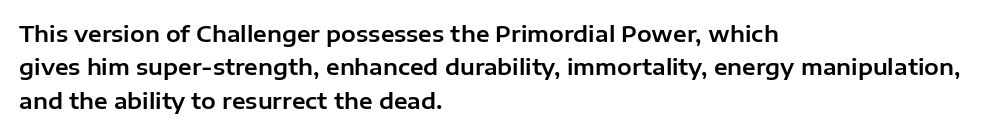
Q: Is the text italic (slanted)? A: No, it is upright.
Q: Is the text underlined? A: No.
Q: How is the paragraph aligned? A: Left-aligned.
Q: Is the spacing between letters normal or unusually wide? A: Normal.
Q: Is the spacing between lines tight, normal or loose? A: Normal.
